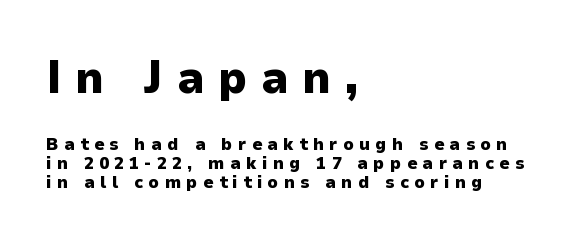
The image shows 46 px heavy sans-serif type, upright; set left-aligned, tight line spacing (1.05x), unusually wide letter spacing (+0.29 em), not underlined; the first (top) block is 2.56x larger; low stroke contrast and a medium x-height.
